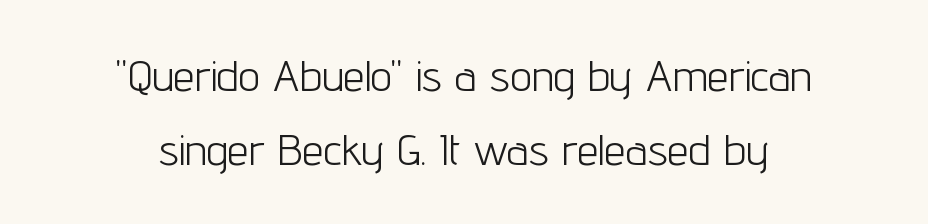
The image shows 43 px light, condensed sans-serif type, upright; set centered, line spacing 1.72x, normal letter spacing, not underlined; low stroke contrast and a medium x-height.
